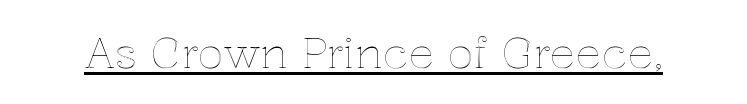
The glyphs are accompanied by a horizontal stroke just below them. A roman cut, with each character standing at attention. The tracking reads as untouched default to a designer's eye. Looks like regular typesetting: each glyph gets only the width it needs.
